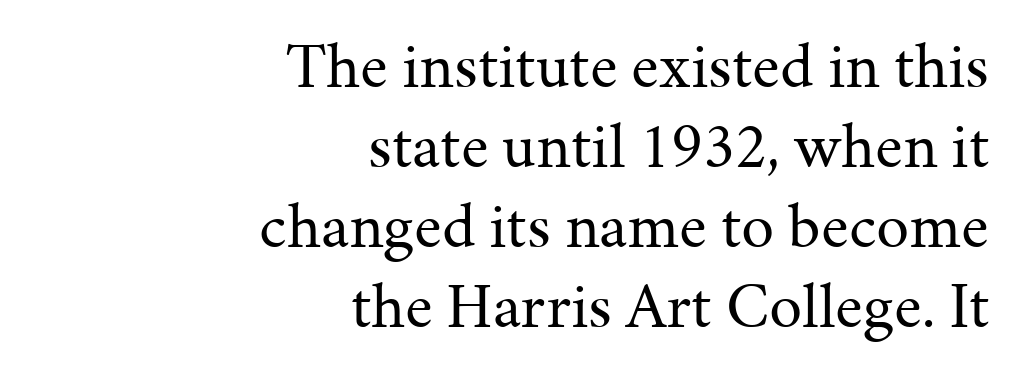
What stands out about the letter spacing? Nothing — it is the standard amount. The space directly below the letters is spotless. This sample has the flowing, uneven cadence of proportional lettering. Stems here are at most as thick as an everyday book face.
